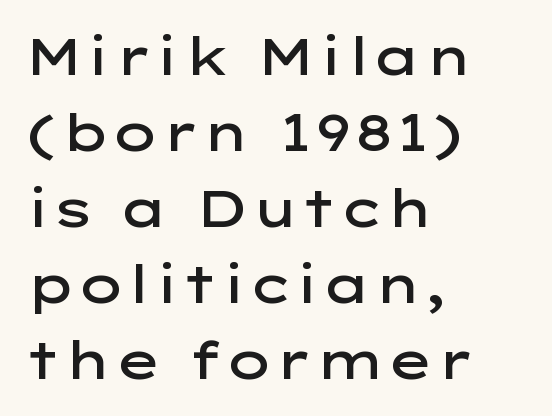
{"serif": "no", "italic": "no", "bold": "semi", "weight": "semibold", "width": "wide", "stroke_contrast": "low", "x_height": "medium", "monospaced": "no", "underline": "no", "align": "left", "line_spacing": "normal", "line_spacing_ratio": 1.49, "letter_spacing": "normal", "letter_spacing_em": 0.0, "glyph_px": 51}
